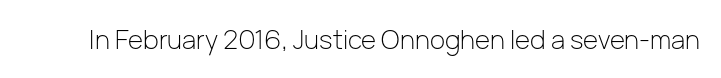
The image shows 26 px text type, upright; set normal letter spacing, not underlined.
